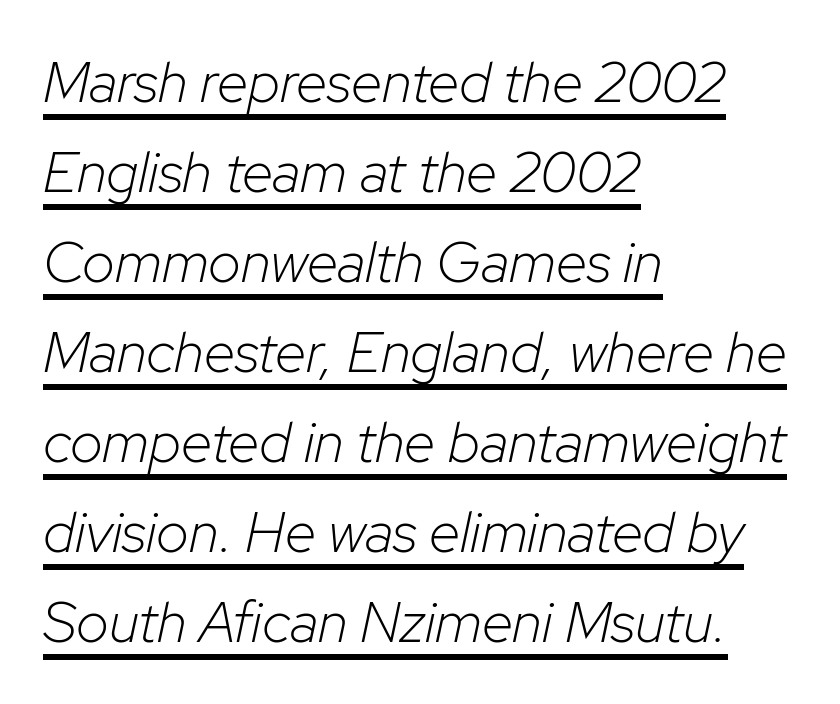
{"italic": "yes", "lean": "right", "slant_degrees": 12, "bold": "no", "weight": "light", "width": "normal", "stroke_contrast": "low", "x_height": "medium", "monospaced": "no", "underline": "yes", "align": "left", "line_spacing": "normal", "line_spacing_ratio": 1.58, "letter_spacing": "normal", "letter_spacing_em": 0.0, "glyph_px": 57}
